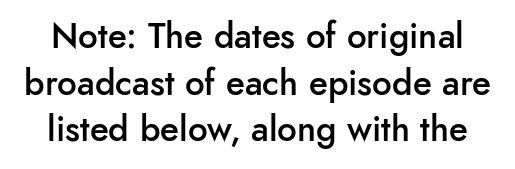
Bold? Not quite — semibold, heavier than regular but stopping short. Honestly, the letter spacing is just normal — you wouldn't notice it. A typesetter would label this face a sans. Quick note: underline off.
